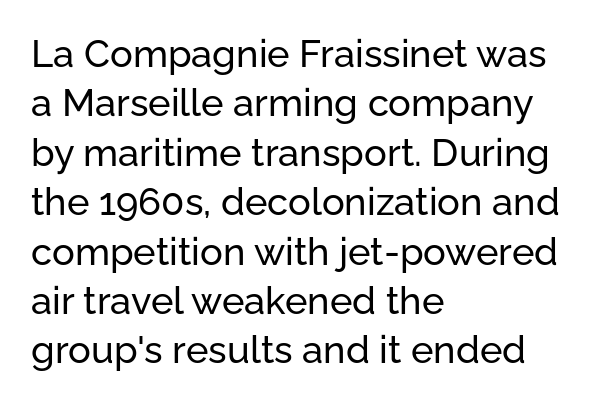
Lines of text with bare space underneath. Ordinary non-slanted type is in use. Is this a sans? Yes — the strokes have no serifs. Is this a fixed-width face? No — the glyphs have proportional, varying widths. The passage shown stacks its lines at a standard gap. Each word holds together tightly as a unit, with standard inter-letter gaps.
